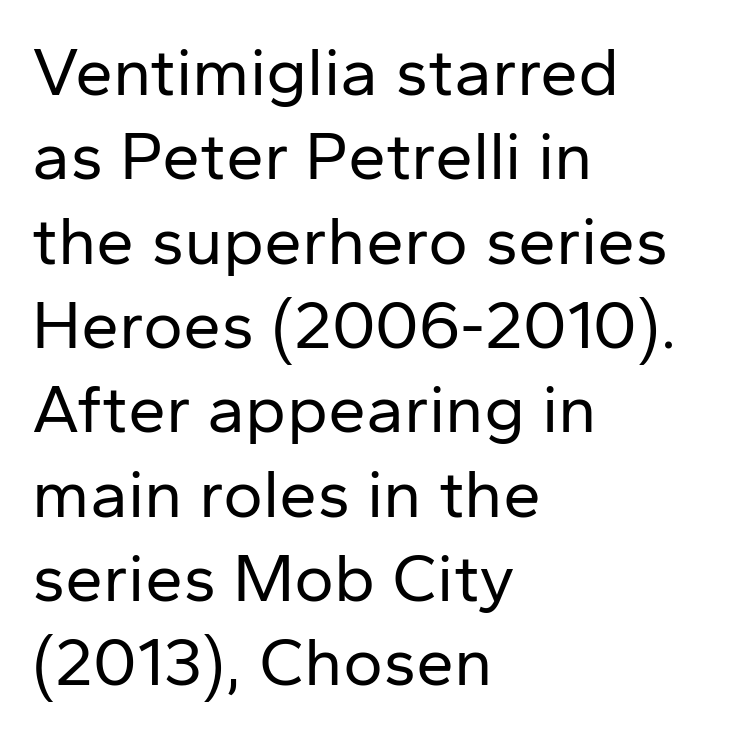
The image shows 68 px regular-weight sans-serif type, upright; set left-aligned, line spacing 1.24x, normal letter spacing, not underlined; low stroke contrast and a medium x-height.
